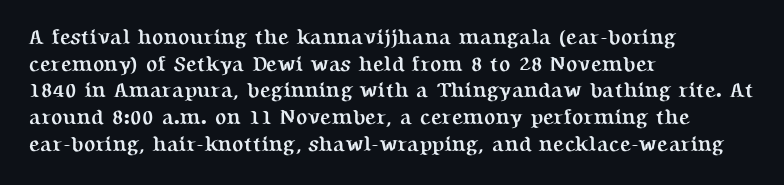
The image shows 21 px bold type, upright; set left-aligned, normal line spacing (1.27x), normal letter spacing, not underlined.
